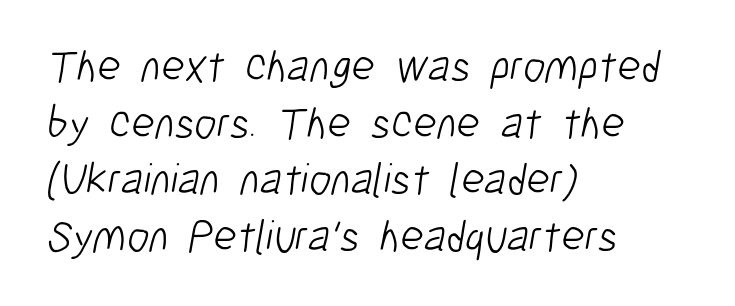
The image shows 45 px light, condensed sans-serif type; set left-aligned, normal line spacing (1.26x), normal letter spacing, not underlined; low stroke contrast and a medium x-height.
